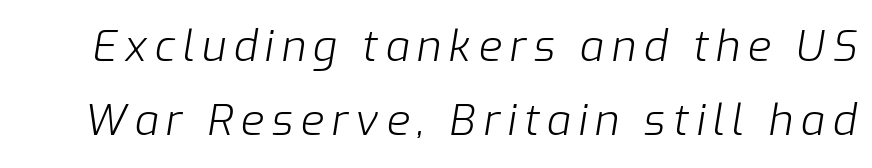
The image shows 43 px light type, italic (leaning right); set line spacing 1.73x, not underlined; low stroke contrast and a medium x-height.
